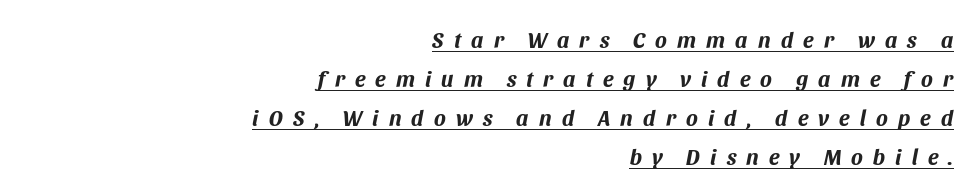
Q: Is the text bold? A: Yes.
Q: Is the text italic (slanted)? A: Yes, it leans right by about 11 degrees.
Q: Is the text underlined? A: Yes.
Q: How is the paragraph aligned? A: Right-aligned.
Q: Is the spacing between letters normal or unusually wide? A: Unusually wide.
